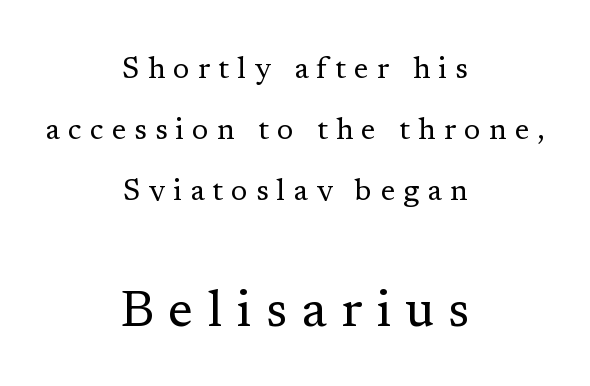
The image shows 52 px regular-weight serif type, upright; set centered, loose line spacing (2.03x), unusually wide letter spacing (+0.27 em), not underlined; the second (bottom) block is 1.73x larger; low stroke contrast and a medium x-height.
